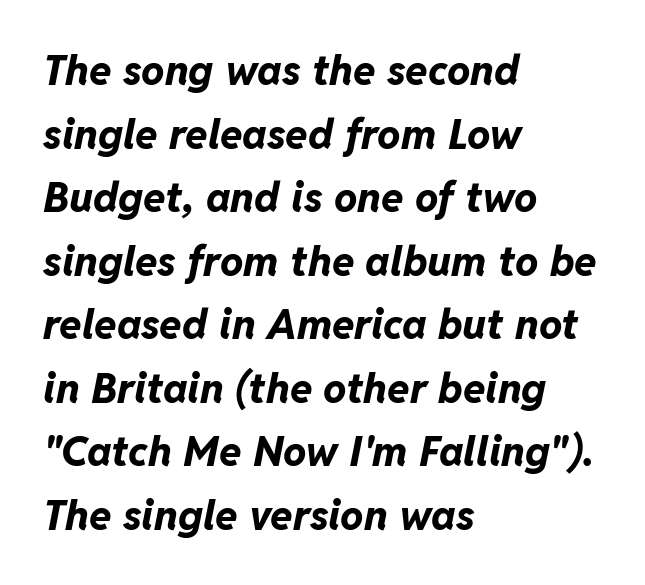
Q: Is the text bold? A: Yes.
Q: Is the text italic (slanted)? A: Yes, it leans right by about 11 degrees.
Q: Is the text underlined? A: No.
Q: How is the paragraph aligned? A: Left-aligned.
Q: Is the spacing between letters normal or unusually wide? A: Normal.
Q: Is the spacing between lines tight, normal or loose? A: Normal.
Q: Width (condensed, normal, or wide)? A: Normal.
Q: Stroke contrast? A: Low.
Q: x-height? A: Medium.
Q: Monospaced? A: No.
